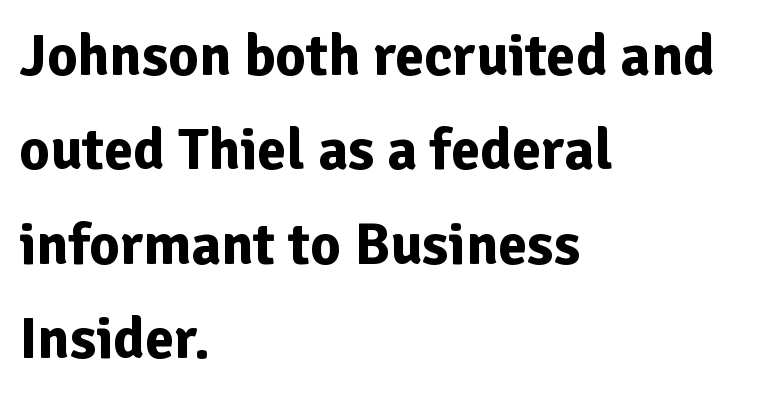
Q: Is the text bold? A: Yes.
Q: Is the text italic (slanted)? A: No, it is upright.
Q: Is the typeface a serif or a sans-serif typeface? A: Sans-serif.
Q: Is the text underlined? A: No.
Q: How is the paragraph aligned? A: Left-aligned.
Q: Is the spacing between letters normal or unusually wide? A: Normal.
Q: Is the spacing between lines tight, normal or loose? A: Normal.
Q: Width (condensed, normal, or wide)? A: Normal.
Q: Stroke contrast? A: Low.
Q: x-height? A: Medium.
Q: Monospaced? A: No.
